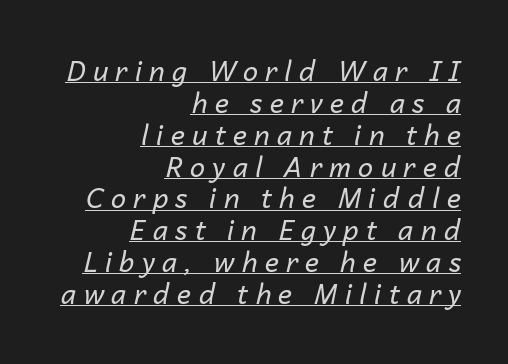
{"italic": "yes", "lean": "right", "slant_degrees": 14, "bold": "no", "underline": "yes", "align": "right", "line_spacing_ratio": 1.18, "letter_spacing": "wide", "letter_spacing_em": 0.27, "glyph_px": 27}
